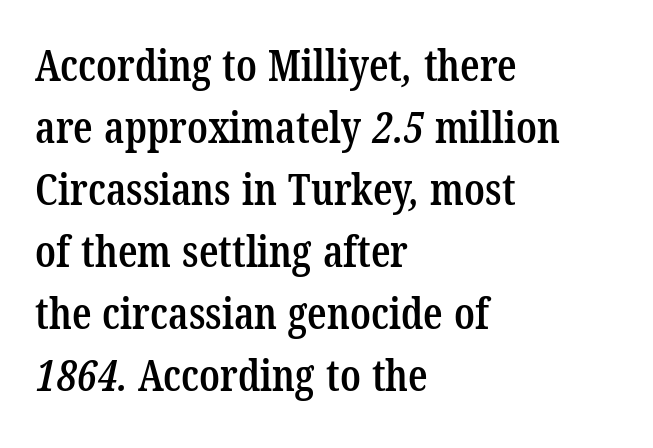
{"serif": "yes", "bold": "semi", "weight": "semibold", "width": "condensed", "stroke_contrast": "low", "x_height": "medium", "monospaced": "no", "underline": "no", "align": "left", "line_spacing": "normal", "line_spacing_ratio": 1.44, "letter_spacing": "normal", "letter_spacing_em": 0.0, "glyph_px": 43}
